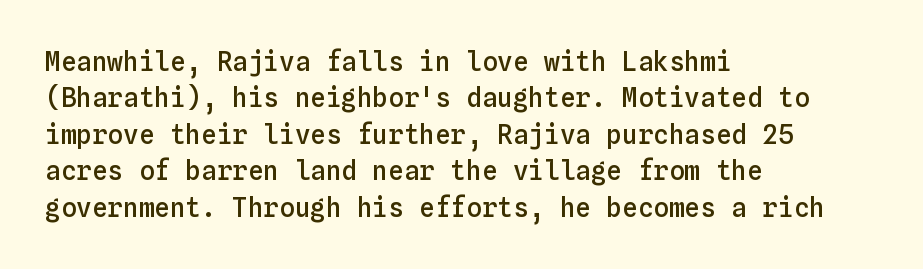
Q: Is the text bold? A: Semi-bold.
Q: Is the text italic (slanted)? A: No, it is upright.
Q: Is the text underlined? A: No.
Q: How is the paragraph aligned? A: Left-aligned.
Q: Is the spacing between letters normal or unusually wide? A: Normal.
Q: Is the spacing between lines tight, normal or loose? A: Normal.
